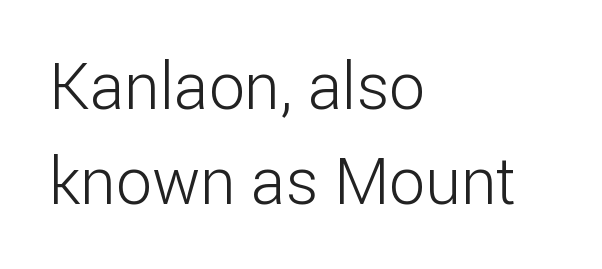
The image shows 64 px light sans-serif type, upright; set left-aligned, normal line spacing (1.48x), normal letter spacing, not underlined; low stroke contrast and a medium x-height.
